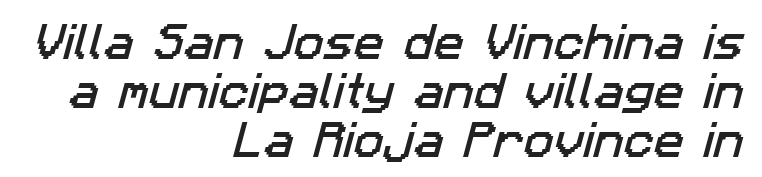
The image shows 40 px sans-serif type; set right-aligned, line spacing 1.23x, normal letter spacing, not underlined; low stroke contrast and a medium x-height.
